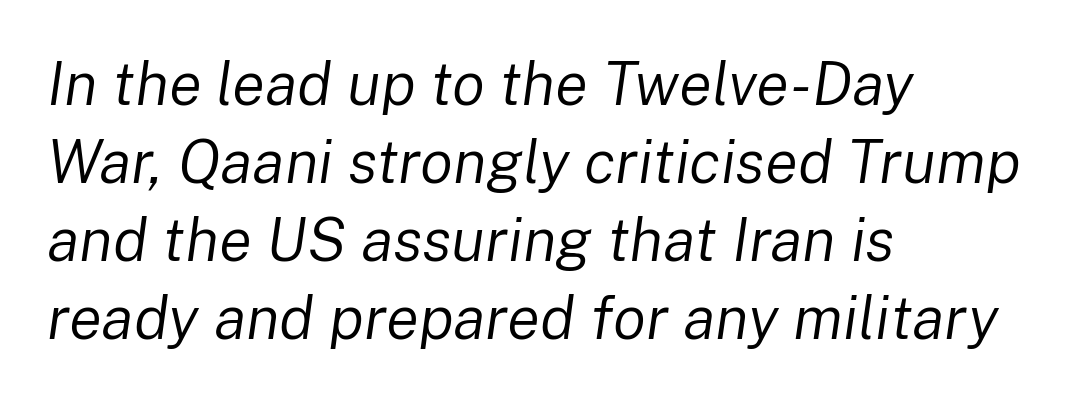
{"italic": "yes", "lean": "right", "slant_degrees": 8, "bold": "no", "weight": "regular", "width": "normal", "stroke_contrast": "low", "x_height": "medium", "monospaced": "no", "underline": "no", "align": "left", "line_spacing": "normal", "line_spacing_ratio": 1.28, "letter_spacing": "normal", "letter_spacing_em": 0.0, "glyph_px": 61}
